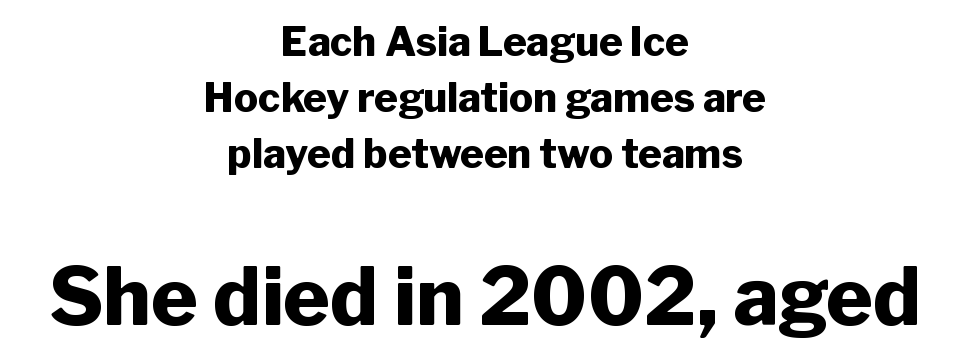
The image shows 79 px heavy sans-serif type, upright; set centered, normal line spacing (1.4x), normal letter spacing, not underlined; the second (bottom) block is 1.98x larger; low stroke contrast and a medium x-height.
